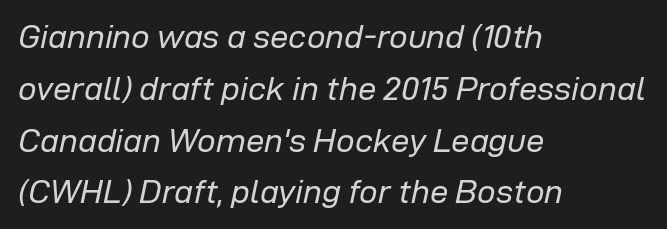
Q: Is the text bold? A: No.
Q: Is the text italic (slanted)? A: Yes, it leans right by about 12 degrees.
Q: Is the text underlined? A: No.
Q: How is the paragraph aligned? A: Left-aligned.
Q: Is the spacing between letters normal or unusually wide? A: Normal.
Q: Is the spacing between lines tight, normal or loose? A: Normal.
Q: Width (condensed, normal, or wide)? A: Normal.
Q: Stroke contrast? A: Low.
Q: x-height? A: Medium.
Q: Monospaced? A: No.
